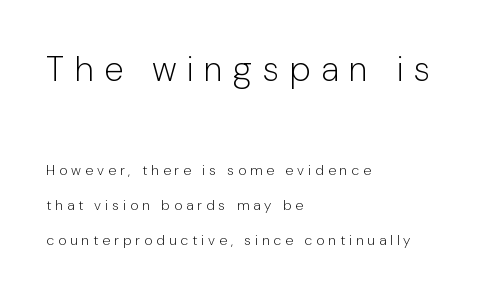
{"serif": "no", "italic": "no", "bold": "no", "weight": "light", "width": "normal", "stroke_contrast": "low", "x_height": "medium", "monospaced": "no", "underline": "no", "align": "left", "line_spacing": "loose", "line_spacing_ratio": 2.5, "letter_spacing": "wide", "letter_spacing_em": 0.29, "larger_block": "first", "size_ratio": 2.5, "glyph_px": 35}
